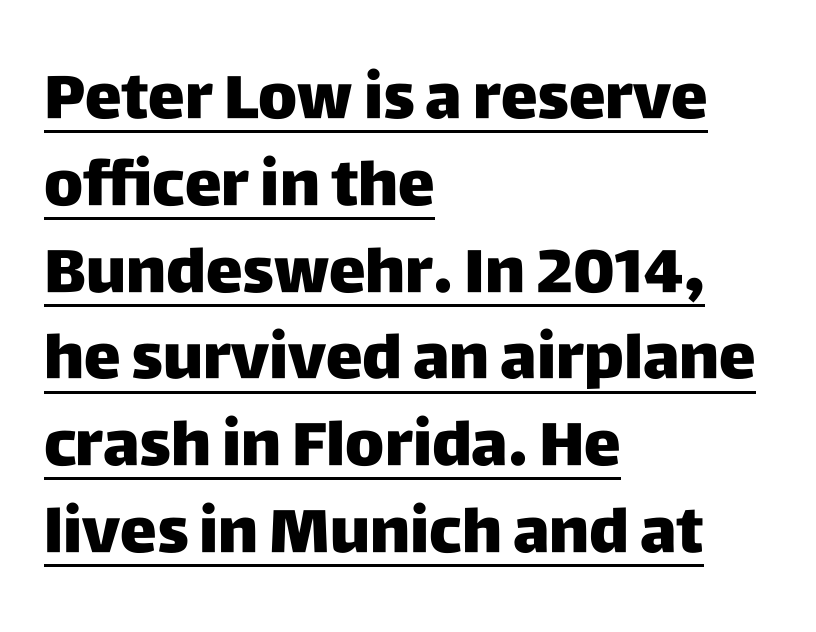
{"serif": "no", "italic": "no", "bold": "yes", "weight": "heavy", "width": "normal", "stroke_contrast": "low", "x_height": "large", "monospaced": "no", "underline": "yes", "align": "left", "line_spacing": "normal", "line_spacing_ratio": 1.4, "letter_spacing": "normal", "letter_spacing_em": 0.0, "glyph_px": 62}
